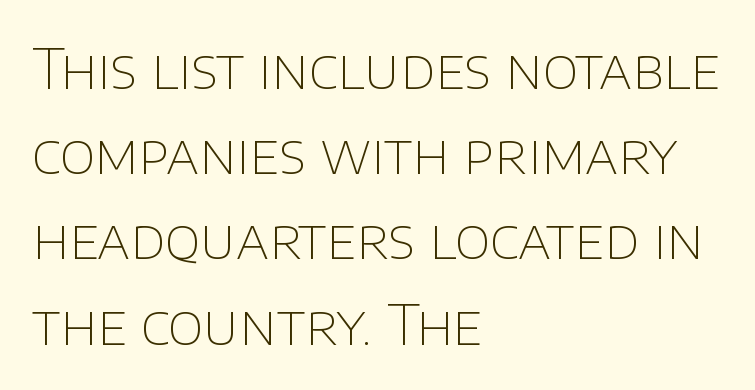
These lines sit exactly where default settings would place them. Examine the stroke ends and you'll find no serifs. These lines were composed using upright roman letters. Lines of text with bare space underneath.
